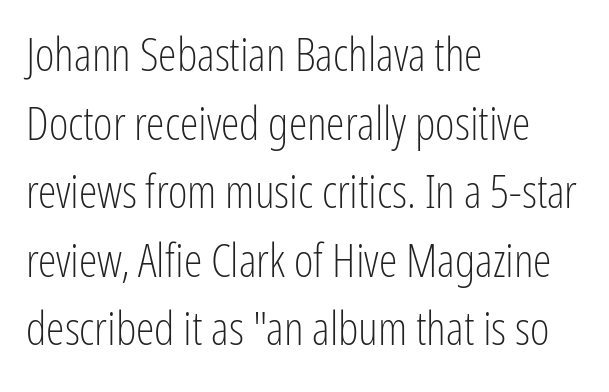
The image shows 47 px light, condensed sans-serif type, upright; set left-aligned, normal line spacing (1.46x), normal letter spacing, not underlined; low stroke contrast and a medium x-height.
